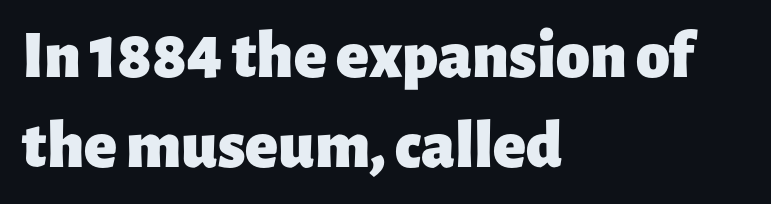
The image shows 68 px heavy sans-serif type, upright; set left-aligned, normal line spacing (1.33x), normal letter spacing, not underlined; low stroke contrast and a medium x-height.
